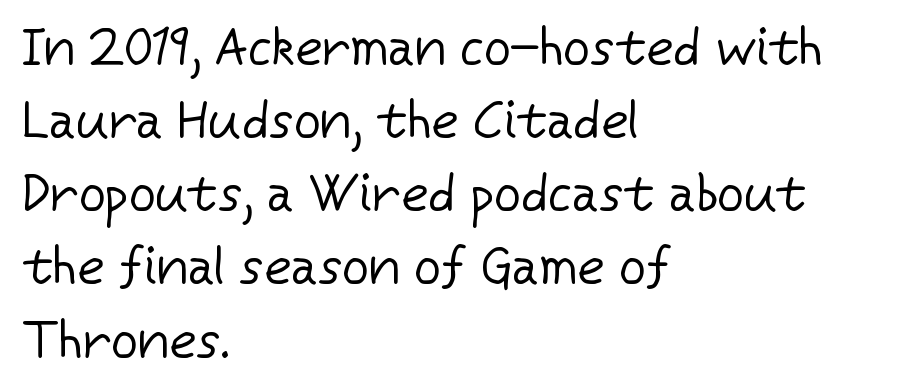
Nothing sits at the stroke ends, so this counts as sans-serif. This is the regular roman posture of the typeface. The horizontal fit of the characters is conventional and even. Weight: not bold — regular or lighter. Varying glyph widths throughout — classic text-font behaviour.
